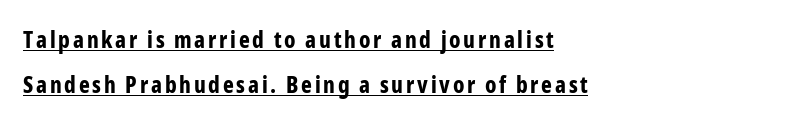
Each line of the rendering has a horizontal stroke beneath the glyphs. Leading is clearly above the norm, producing a sparse column. Leftover space on each line is placed entirely after the last word. Italic? Not at all — the glyphs are vertical. These lines carry a lot of weight — the face is fully bold.
